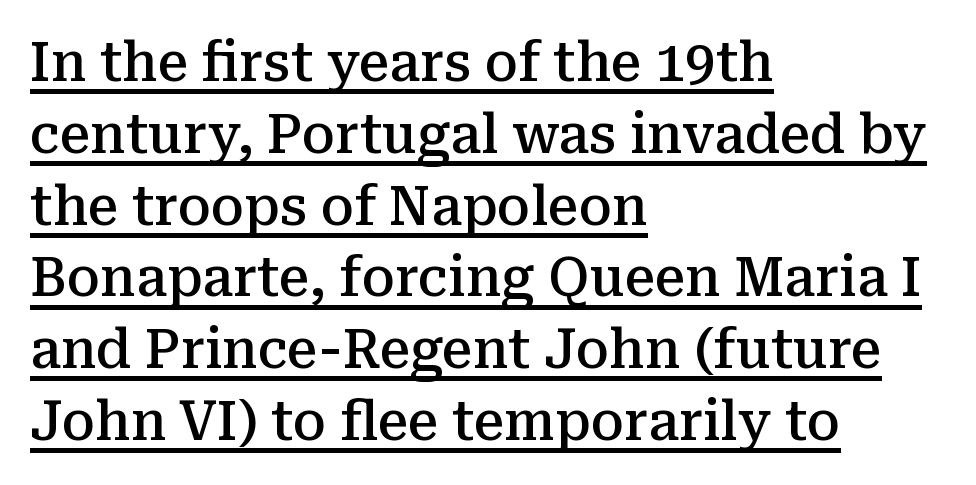
The image shows 54 px semibold serif type, upright; set left-aligned, normal line spacing (1.33x), normal letter spacing, underlined; medium stroke contrast and a medium x-height.
